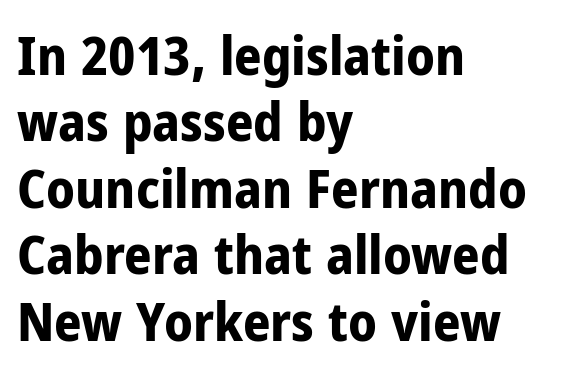
{"serif": "no", "italic": "no", "bold": "yes", "weight": "bold", "width": "condensed", "stroke_contrast": "low", "x_height": "medium", "monospaced": "no", "underline": "no", "align": "left", "line_spacing_ratio": 1.23, "letter_spacing": "normal", "letter_spacing_em": 0.0, "glyph_px": 54}
